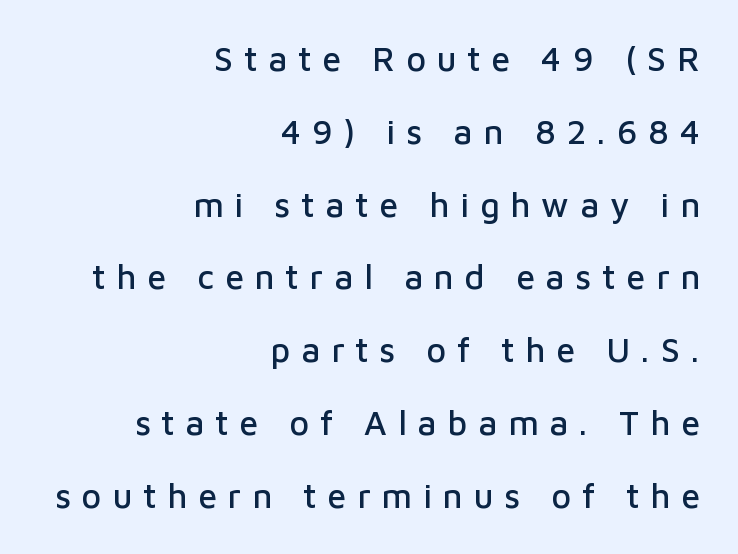
{"serif": "no", "italic": "no", "width": "normal", "stroke_contrast": "low", "x_height": "medium", "monospaced": "no", "underline": "no", "align": "right", "line_spacing": "loose", "line_spacing_ratio": 2.14, "letter_spacing": "wide", "letter_spacing_em": 0.32, "glyph_px": 34}
